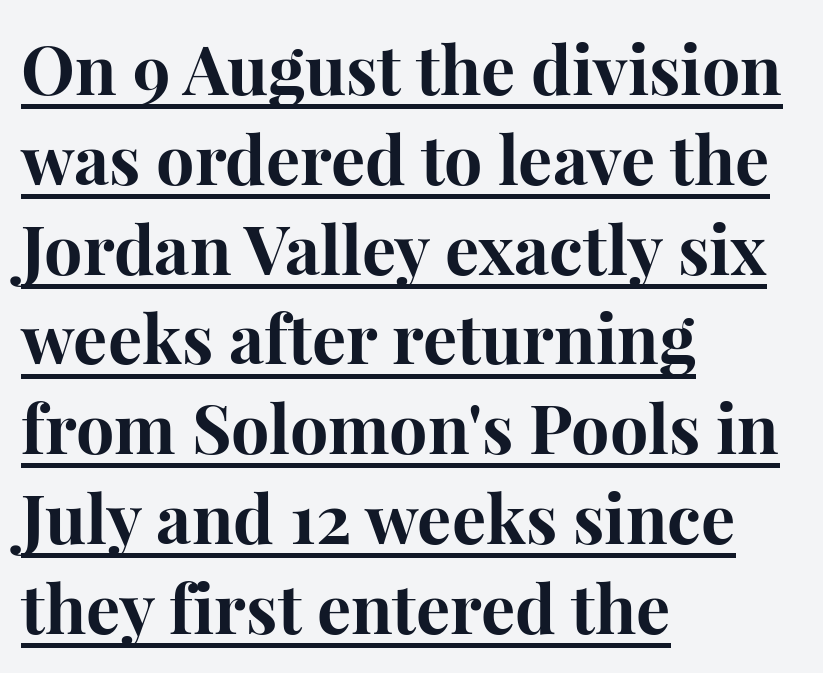
Q: Is the text bold? A: Yes.
Q: Is the text italic (slanted)? A: No, it is upright.
Q: Is the typeface a serif or a sans-serif typeface? A: Serif.
Q: Is the text underlined? A: Yes.
Q: How is the paragraph aligned? A: Left-aligned.
Q: Is the spacing between letters normal or unusually wide? A: Normal.
Q: Is the spacing between lines tight, normal or loose? A: Normal.
Q: Width (condensed, normal, or wide)? A: Normal.
Q: Stroke contrast? A: High.
Q: x-height? A: Medium.
Q: Monospaced? A: No.
